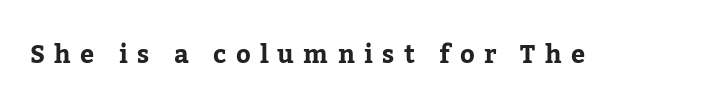
The strip under each line holds only bare page. You can tell it's not italic because the verticals are truly vertical. In terms of letterspacing, this is a distinctly airy, spread setting.
